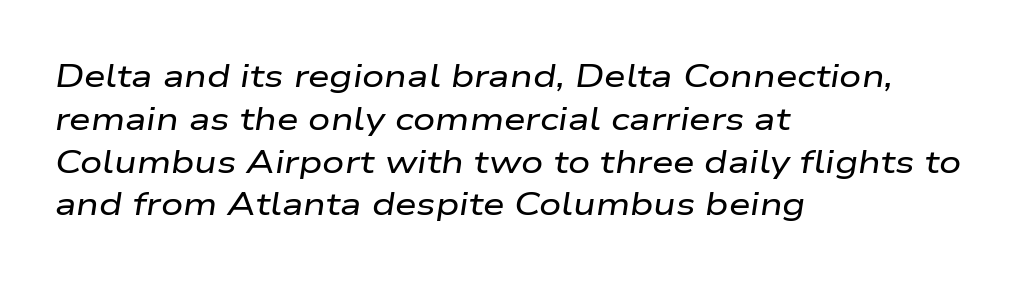
The image shows 31 px wide type, italic (leaning right); set left-aligned, normal line spacing (1.38x), normal letter spacing, not underlined; low stroke contrast and a medium x-height.
